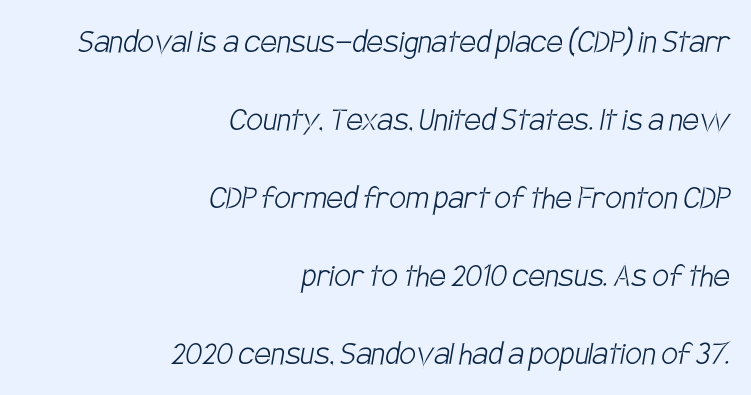
Horizontal bands of white between lines are thick stripes. Caption: face not bold, strokes unweighted. Only glyphs here, with clear space below each row. The passage shown is typed in a proportional face where columns would drift. The type family on display is of the sans-serif kind.
